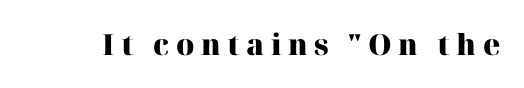
Spacing verdict: proportional, widths tailored to each character. Has an underline been added? It has not. Stroke terminals: seriffed. Compared with an ordinary text face, these strokes are far heavier — a full bold. The typography opts for an upright posture over an oblique one.
